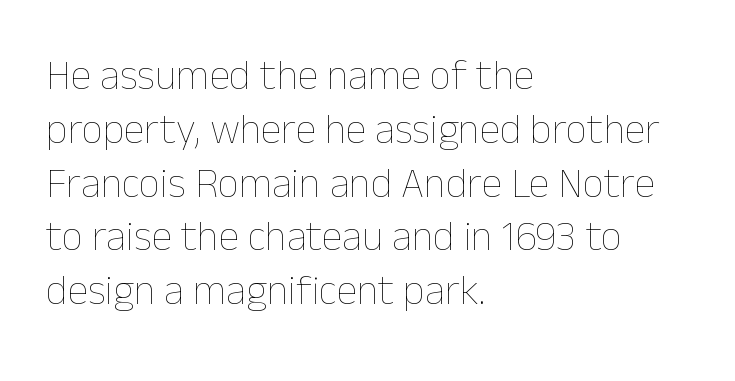
{"italic": "no", "bold": "no", "weight": "thin", "width": "normal", "stroke_contrast": "low", "x_height": "medium", "monospaced": "no", "underline": "no", "align": "left", "line_spacing": "normal", "line_spacing_ratio": 1.28, "letter_spacing": "normal", "letter_spacing_em": 0.0, "glyph_px": 42}
